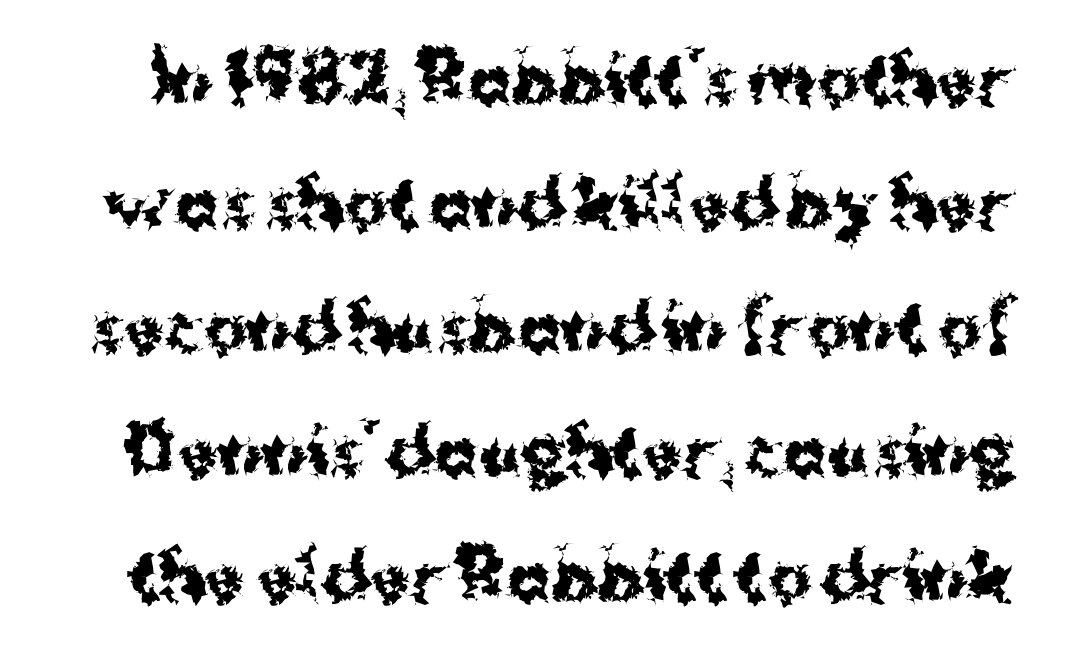
A typesetter would label this face a sans. No extra tracking has been applied to these lines. Loosely led — the rows are spread out. Weight: bold.
